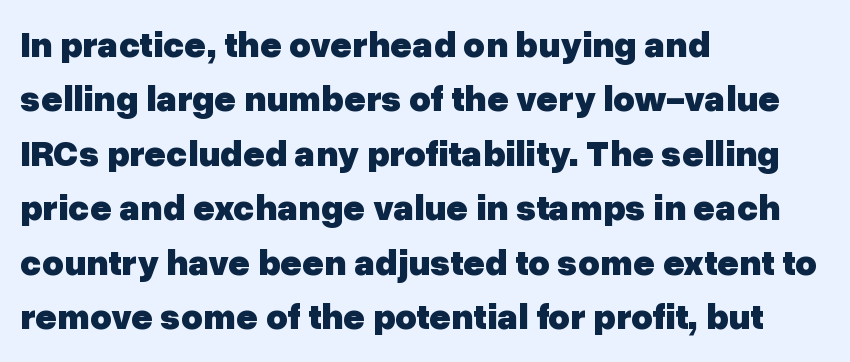
Q: Is the text bold? A: Yes.
Q: Is the text italic (slanted)? A: No, it is upright.
Q: Is the typeface a serif or a sans-serif typeface? A: Sans-serif.
Q: Is the text underlined? A: No.
Q: How is the paragraph aligned? A: Left-aligned.
Q: Is the spacing between letters normal or unusually wide? A: Normal.
Q: Is the spacing between lines tight, normal or loose? A: Normal.
Q: Width (condensed, normal, or wide)? A: Normal.
Q: Stroke contrast? A: Low.
Q: x-height? A: Medium.
Q: Monospaced? A: No.
